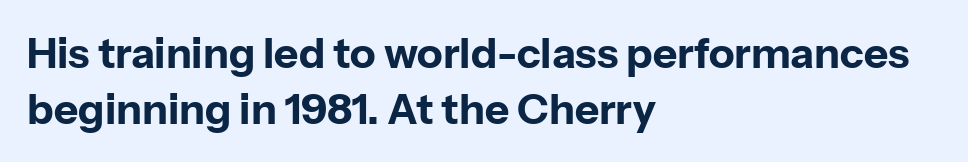
Q: Is the text bold? A: Yes.
Q: Is the text italic (slanted)? A: No, it is upright.
Q: Is the typeface a serif or a sans-serif typeface? A: Sans-serif.
Q: Is the text underlined? A: No.
Q: How is the paragraph aligned? A: Left-aligned.
Q: Is the spacing between letters normal or unusually wide? A: Normal.
Q: Is the spacing between lines tight, normal or loose? A: Normal.
Q: Width (condensed, normal, or wide)? A: Normal.
Q: Stroke contrast? A: Low.
Q: x-height? A: Medium.
Q: Monospaced? A: No.
